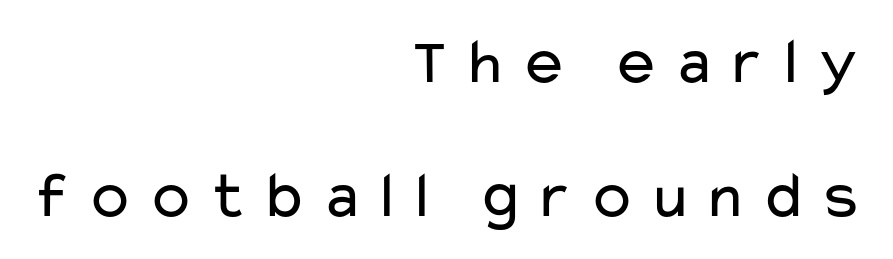
Any mark beneath the type? The region is blank. The letters advance in unequal steps, a hallmark of proportional type. A typesetter would label this face a sans. The space between consecutive lines is lavish. Ascenders rise straight up at ninety degrees.
